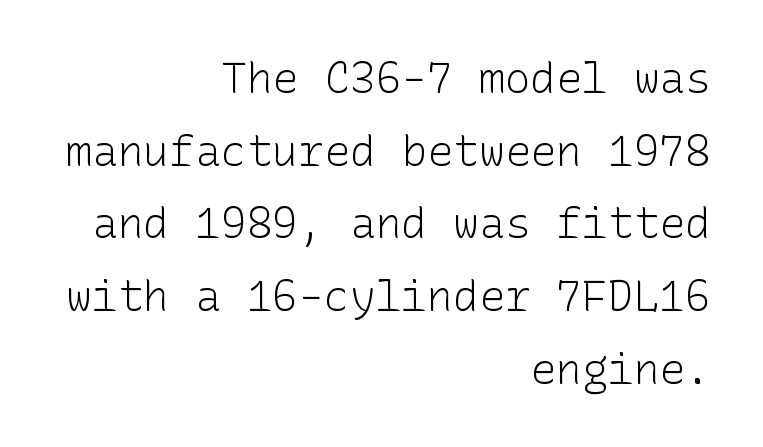
Q: Is the text bold? A: No.
Q: Is the text italic (slanted)? A: No, it is upright.
Q: Is the typeface a serif or a sans-serif typeface? A: Sans-serif.
Q: Is the text underlined? A: No.
Q: How is the paragraph aligned? A: Right-aligned.
Q: Is the spacing between letters normal or unusually wide? A: Normal.
Q: Is the spacing between lines tight, normal or loose? A: Normal.
Q: Width (condensed, normal, or wide)? A: Normal.
Q: Stroke contrast? A: Low.
Q: x-height? A: Medium.
